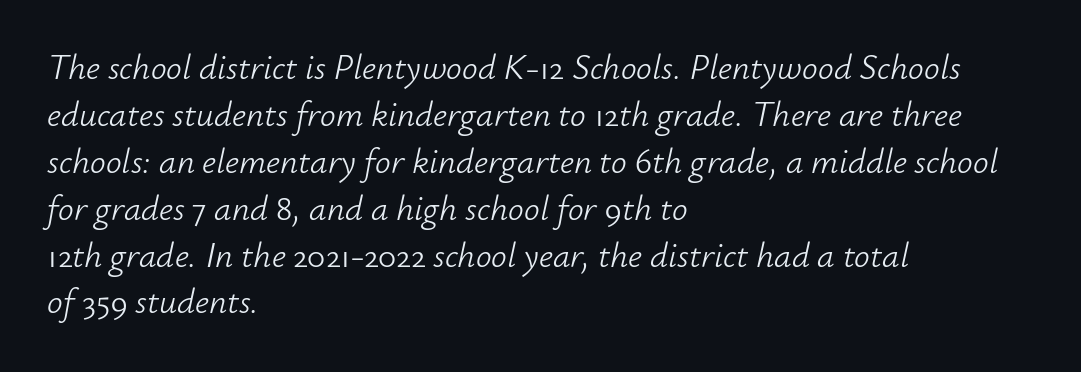
{"italic": "yes", "lean": "right", "slant_degrees": 12, "bold": "no", "weight": "light", "width": "normal", "stroke_contrast": "low", "x_height": "small", "monospaced": "no", "underline": "no", "align": "left", "line_spacing": "normal", "line_spacing_ratio": 1.34, "letter_spacing": "normal", "letter_spacing_em": 0.0, "glyph_px": 35}
